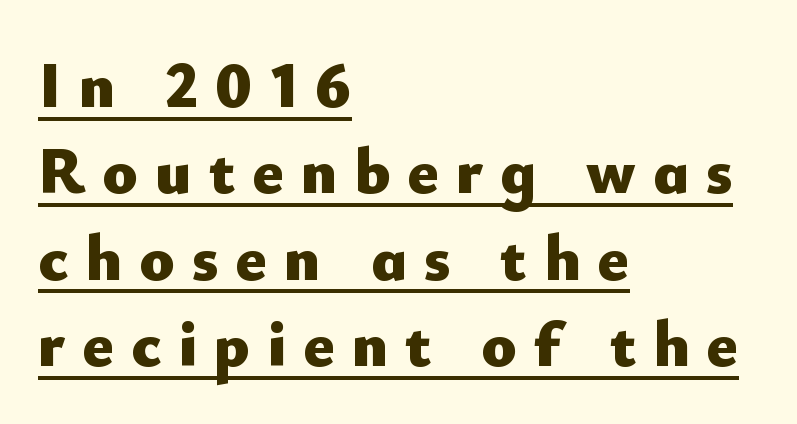
Type style note: lacks serifs. These lines are rendered in a variable-pitch font. The lines in this sample share a left origin and differ only in where they stop. Tracking value appears strongly positive — letters spread wide.
